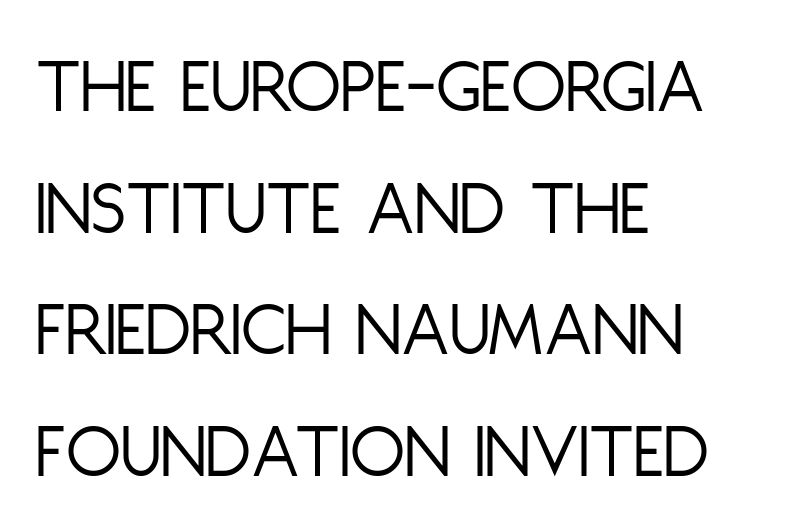
The image shows 80 px light, condensed sans-serif type, upright; set left-aligned, normal line spacing (1.52x), normal letter spacing, not underlined; low stroke contrast and a large x-height.
